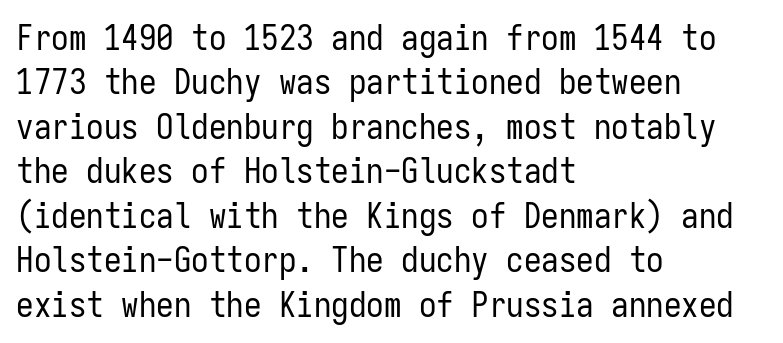
Q: Is the text bold? A: No.
Q: Is the text italic (slanted)? A: No, it is upright.
Q: Is the typeface a serif or a sans-serif typeface? A: Sans-serif.
Q: Is the text underlined? A: No.
Q: How is the paragraph aligned? A: Left-aligned.
Q: Is the spacing between letters normal or unusually wide? A: Normal.
Q: Is the spacing between lines tight, normal or loose? A: Normal.
Q: Width (condensed, normal, or wide)? A: Condensed.
Q: Stroke contrast? A: Low.
Q: x-height? A: Medium.
Q: Monospaced? A: Yes.
